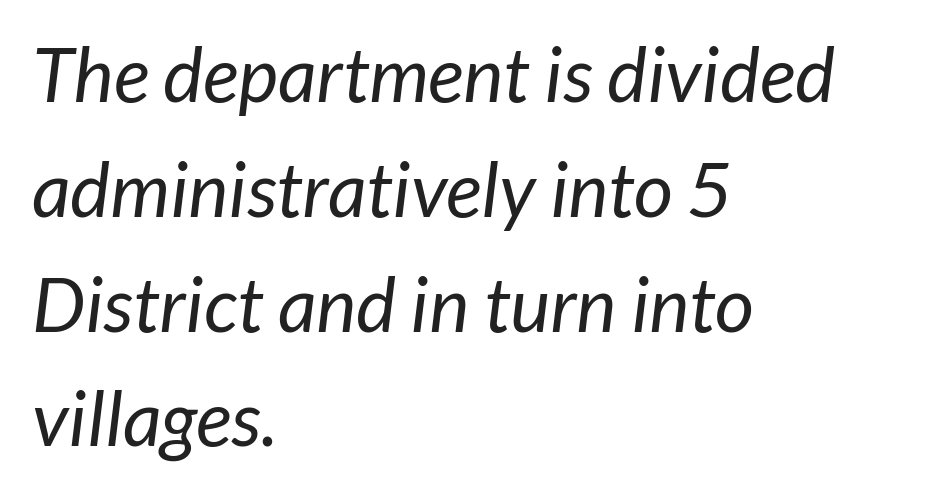
The image shows 76 px regular-weight sans-serif type; set left-aligned, normal line spacing (1.51x), normal letter spacing, not underlined; low stroke contrast and a medium x-height.
